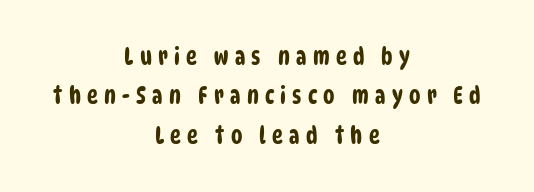
{"underline": "no", "align": "center", "line_spacing_ratio": 1.71, "letter_spacing": "wide", "letter_spacing_em": 0.27, "glyph_px": 23}
